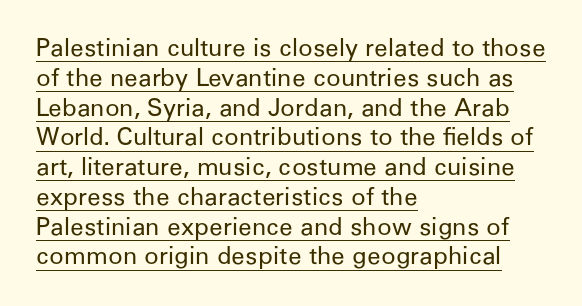
Q: Is the text bold? A: No.
Q: Is the text italic (slanted)? A: No, it is upright.
Q: Is the text underlined? A: Yes.
Q: How is the paragraph aligned? A: Left-aligned.
Q: Is the spacing between letters normal or unusually wide? A: Normal.
